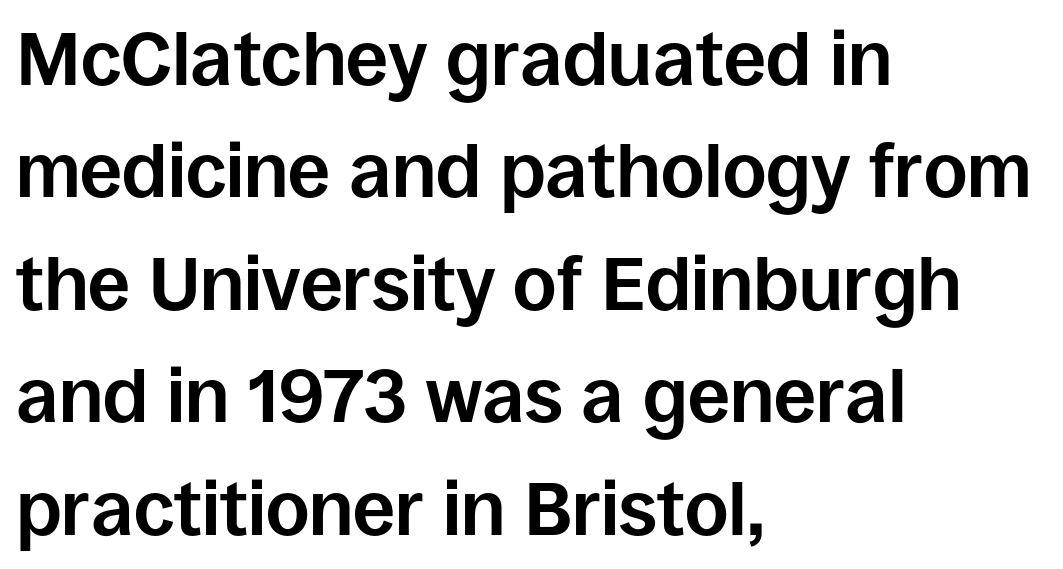
{"serif": "no", "italic": "no", "bold": "yes", "weight": "bold", "width": "normal", "stroke_contrast": "low", "x_height": "large", "monospaced": "no", "underline": "no", "align": "left", "line_spacing": "normal", "line_spacing_ratio": 1.5, "letter_spacing": "normal", "letter_spacing_em": 0.0, "glyph_px": 75}
